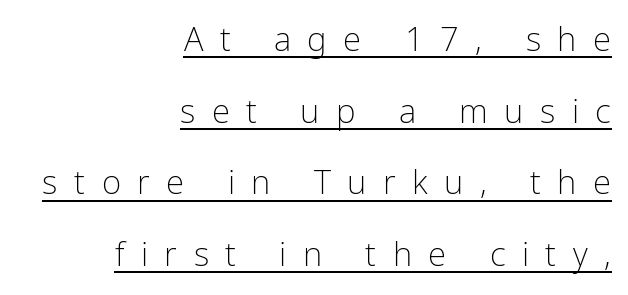
The passage shown is underscored from start to finish. The lines are spread far apart with generous leading. Every character sits straight up, as roman type does. Serif or sans? Sans — the stroke terminals are bare. Short and long lines alike share a common ending point at right. The strokes are not fattened; the text isn't bold.
